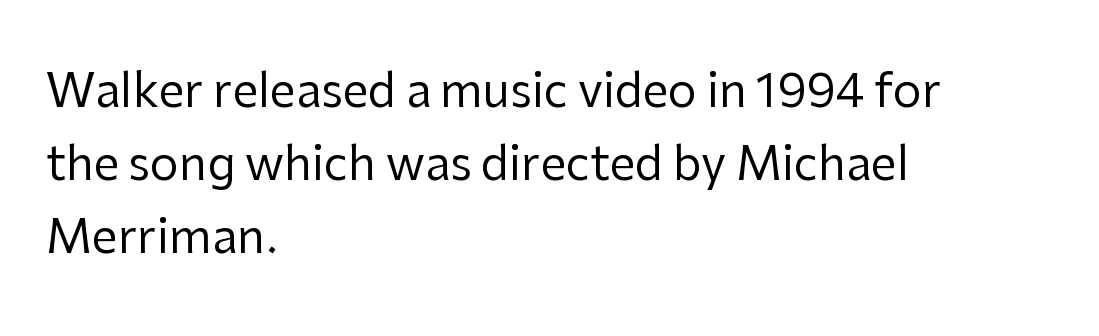
The image shows 46 px regular-weight sans-serif type, upright; set left-aligned, normal line spacing (1.59x), normal letter spacing, not underlined; low stroke contrast and a medium x-height.
